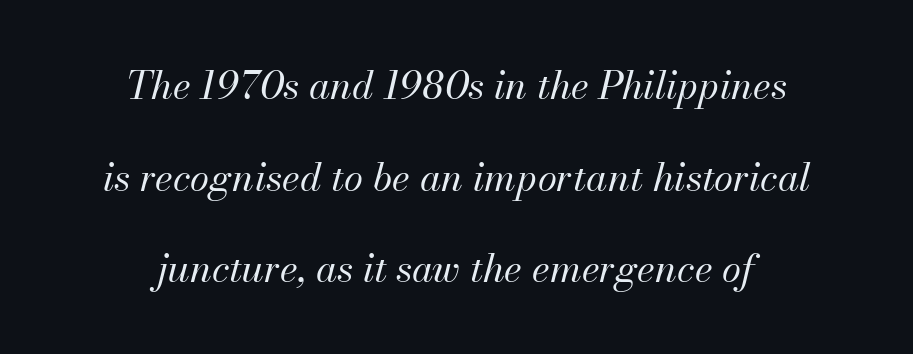
{"italic": "yes", "lean": "right", "slant_degrees": 13, "bold": "no", "weight": "regular", "width": "normal", "stroke_contrast": "medium", "x_height": "small", "monospaced": "no", "underline": "no", "align": "center", "line_spacing": "loose", "line_spacing_ratio": 2.35, "letter_spacing": "normal", "letter_spacing_em": 0.0, "glyph_px": 39}
